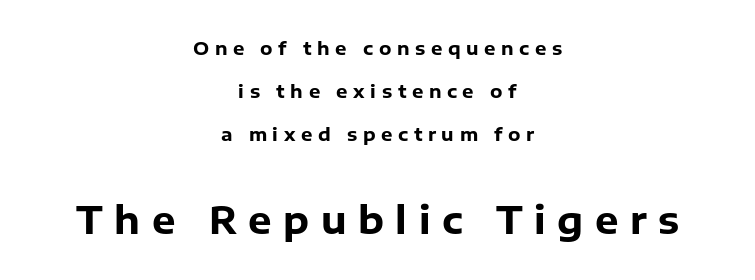
On the weight axis this lands at bold, roughly 700. The designer gave the closing block more size than the opening block. Lines of text with bare space underneath. Where is the straight margin? There isn't one; the lines are centered.
